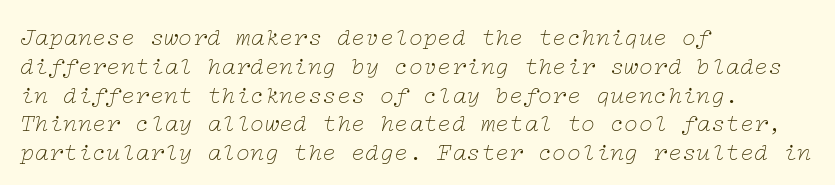
{"italic": "yes", "lean": "right", "slant_degrees": 12, "bold": "no", "underline": "no", "align": "left", "line_spacing_ratio": 1.2, "letter_spacing": "normal", "letter_spacing_em": 0.0, "glyph_px": 24}
